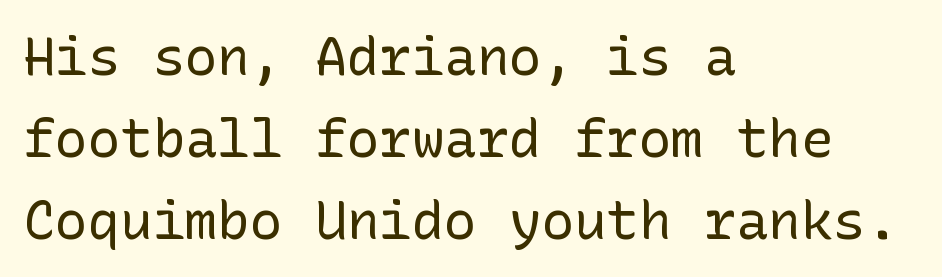
The rendering anchors every line to the left-hand side. Check the space under the baseline: it is left empty. Stems and bowls with no extra thickness — not bold. The gaps between neighbouring characters are ordinary and unremarkable.
